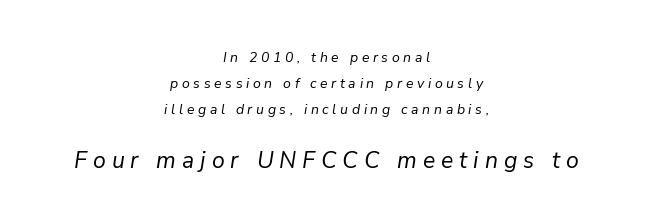
The image shows 23 px text type, italic (leaning right); set centered, line spacing 1.86x, unusually wide letter spacing (+0.26 em), not underlined; the second (bottom) block is 1.64x larger.
